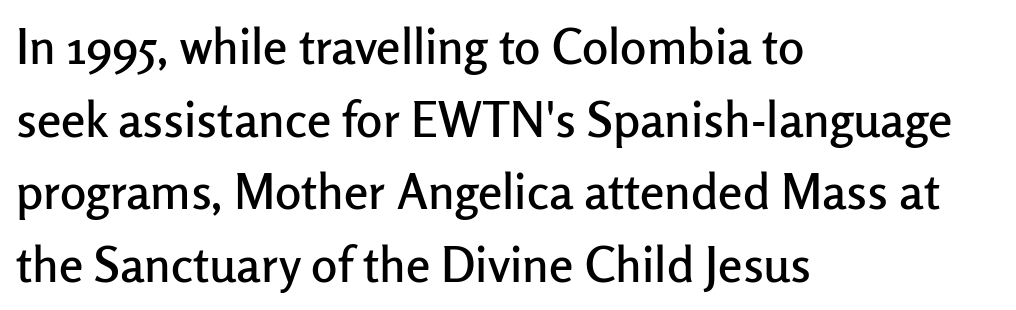
Q: Is the text italic (slanted)? A: No, it is upright.
Q: Is the typeface a serif or a sans-serif typeface? A: Sans-serif.
Q: Is the text underlined? A: No.
Q: How is the paragraph aligned? A: Left-aligned.
Q: Is the spacing between letters normal or unusually wide? A: Normal.
Q: Is the spacing between lines tight, normal or loose? A: Normal.
Q: Width (condensed, normal, or wide)? A: Normal.
Q: Stroke contrast? A: Low.
Q: x-height? A: Medium.
Q: Monospaced? A: No.
